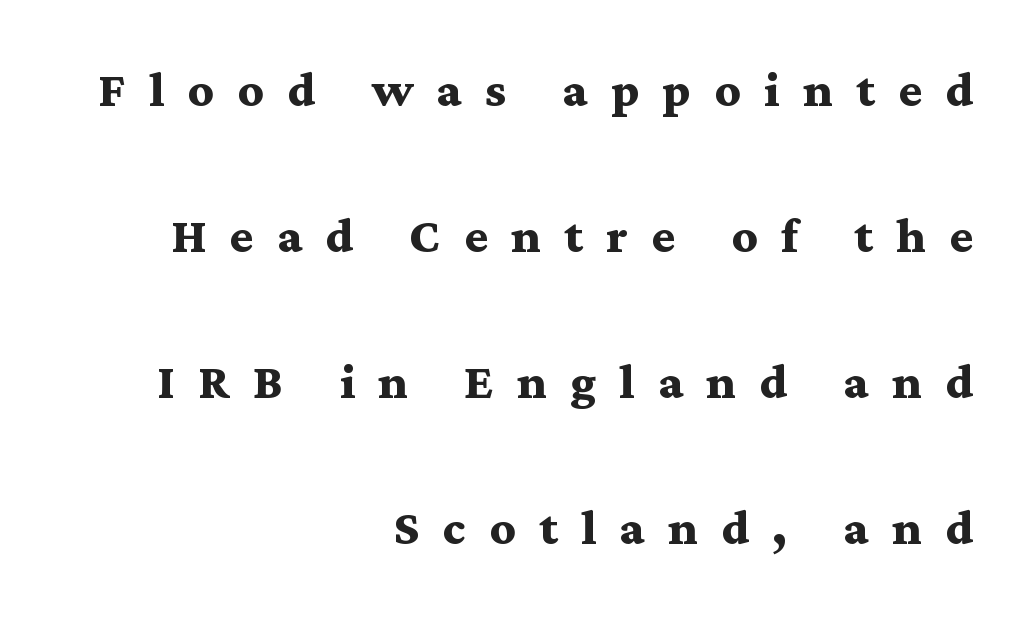
Words float on clear page, feet unadorned. The text was rendered using a seriffed face with decorative stroke endings. One-word summary of the alignment: right. In terms of posture, this sample is upright.
